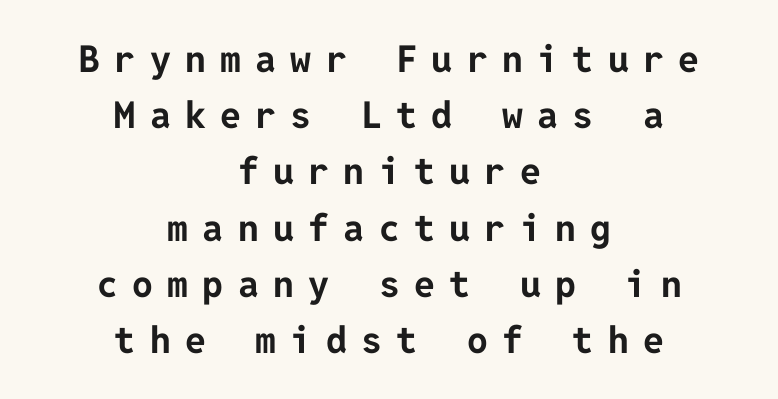
The image shows 37 px bold sans-serif type, upright; set centered, normal line spacing (1.52x), unusually wide letter spacing (+0.39 em), not underlined; low stroke contrast and a medium x-height.
